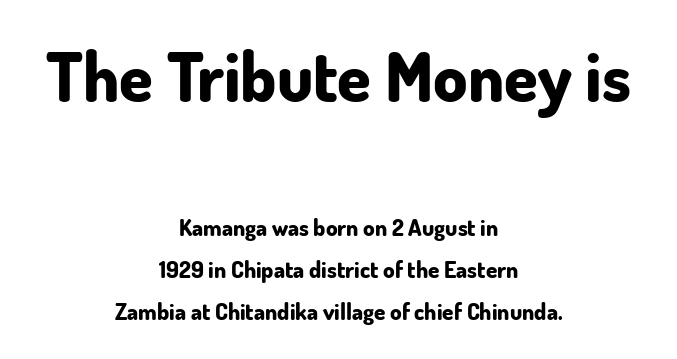
The rendering uses a bold face; every stroke is thick and dark. Posture: vertical. Both edges are ragged and mirror each other, which tells us the setting is centered. Stroke terminals: plain, sans-serif. The emphasis by scale lands on block number one, above.
